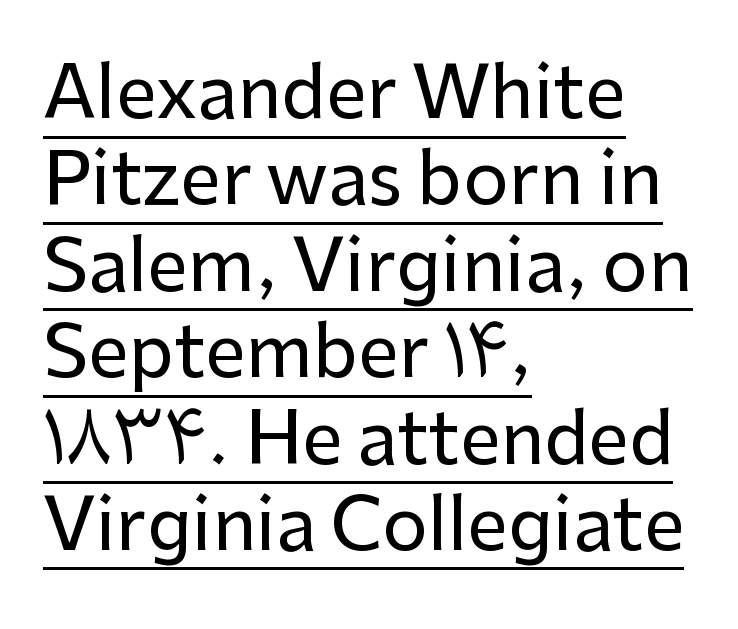
The image shows 72 px sans-serif type, upright; set left-aligned, line spacing 1.2x, normal letter spacing, underlined; low stroke contrast and a medium x-height.
